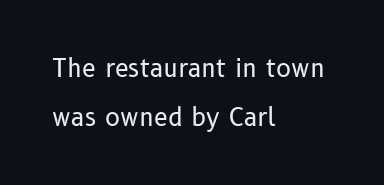
Q: Is the text bold? A: No.
Q: Is the text italic (slanted)? A: No, it is upright.
Q: Is the text underlined? A: No.
Q: How is the paragraph aligned? A: Left-aligned.
Q: Is the spacing between letters normal or unusually wide? A: Normal.
Q: Is the spacing between lines tight, normal or loose? A: Loose.
